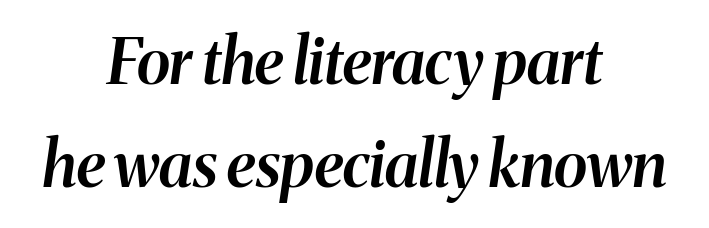
Q: Is the text bold? A: Semi-bold.
Q: Is the text italic (slanted)? A: Yes, it leans right by about 8 degrees.
Q: Is the text underlined? A: No.
Q: How is the paragraph aligned? A: Centered.
Q: Is the spacing between letters normal or unusually wide? A: Normal.
Q: Is the spacing between lines tight, normal or loose? A: Normal.
Q: Width (condensed, normal, or wide)? A: Normal.
Q: Stroke contrast? A: Medium.
Q: x-height? A: Medium.
Q: Monospaced? A: No.
